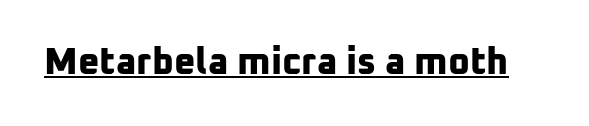
{"serif": "no", "bold": "yes", "weight": "bold", "width": "normal", "stroke_contrast": "low", "x_height": "medium", "monospaced": "no", "underline": "yes", "letter_spacing": "normal", "letter_spacing_em": 0.0, "glyph_px": 37}
